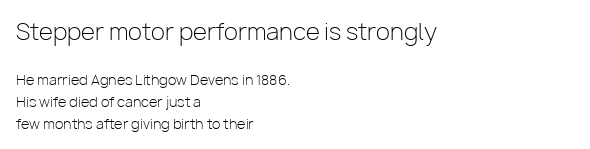
Q: Is the text bold? A: No.
Q: Is the text italic (slanted)? A: No, it is upright.
Q: Is the text underlined? A: No.
Q: How is the paragraph aligned? A: Left-aligned.
Q: Is the spacing between letters normal or unusually wide? A: Normal.
Q: Is the spacing between lines tight, normal or loose? A: Normal.
Q: Which block of text is set in a larger size, the first (top) or the second (bottom)? A: The first (top) one.
